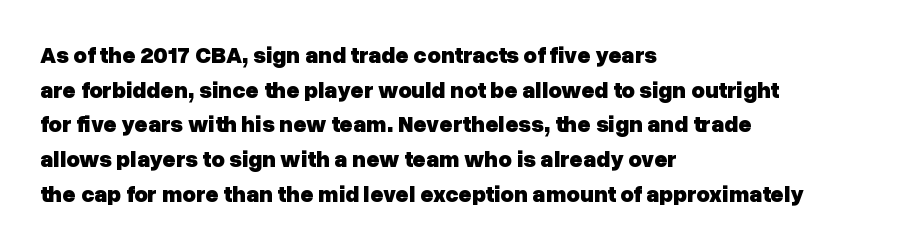
Every stem runs plumb, perpendicular to the baseline. The typesetting leans heavy: a genuine bold. Anything drawn beneath the words? Only blank space. The paragraph shown leans on its left margin. In terms of letterspacing, this is plain default setting. The space between consecutive lines is moderate.
